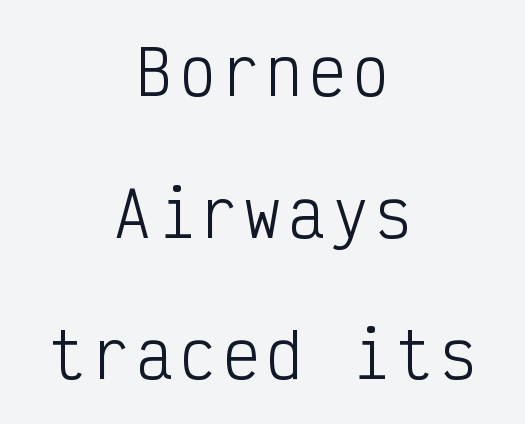
{"serif": "no", "italic": "no", "bold": "no", "weight": "light", "width": "condensed", "stroke_contrast": "low", "x_height": "medium", "monospaced": "yes", "underline": "no", "align": "center", "line_spacing": "loose", "line_spacing_ratio": 2.32, "glyph_px": 61}
